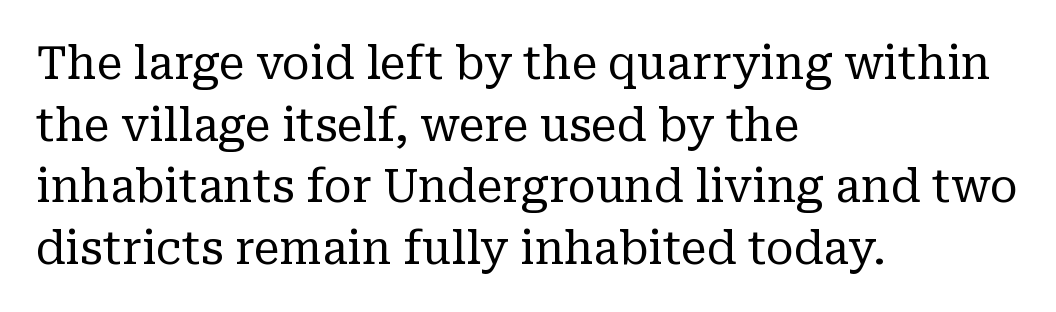
{"serif": "yes", "italic": "no", "bold": "no", "weight": "regular", "width": "normal", "stroke_contrast": "low", "x_height": "medium", "monospaced": "no", "underline": "no", "align": "left", "line_spacing": "normal", "line_spacing_ratio": 1.34, "letter_spacing": "normal", "letter_spacing_em": 0.0, "glyph_px": 46}
